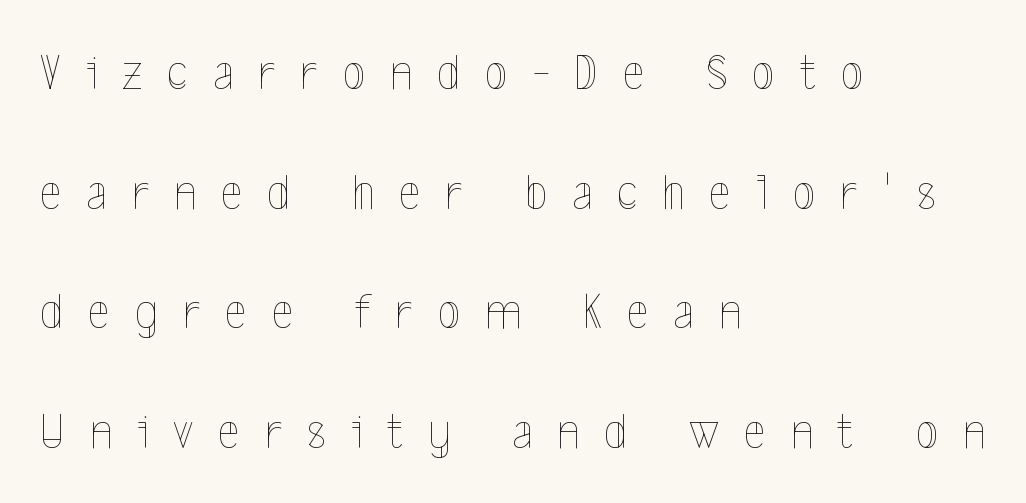
{"italic": "no", "bold": "no", "weight": "thin", "width": "condensed", "x_height": "medium", "monospaced": "no", "underline": "no", "align": "left", "line_spacing": "loose", "line_spacing_ratio": 2.3, "letter_spacing": "wide", "letter_spacing_em": 0.48, "glyph_px": 52}
